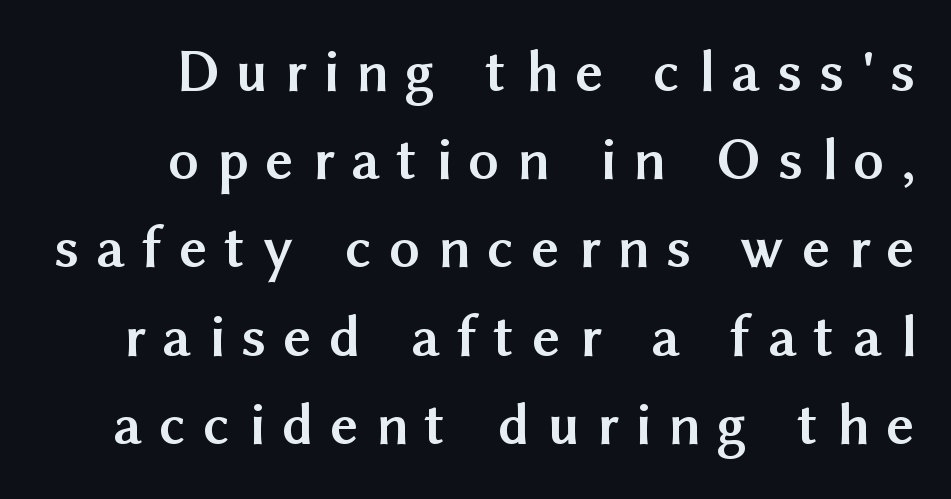
{"serif": "no", "italic": "no", "bold": "yes", "weight": "semibold", "width": "normal", "stroke_contrast": "medium", "x_height": "medium", "monospaced": "no", "underline": "no", "line_spacing": "normal", "line_spacing_ratio": 1.47, "letter_spacing": "wide", "letter_spacing_em": 0.3, "glyph_px": 60}
